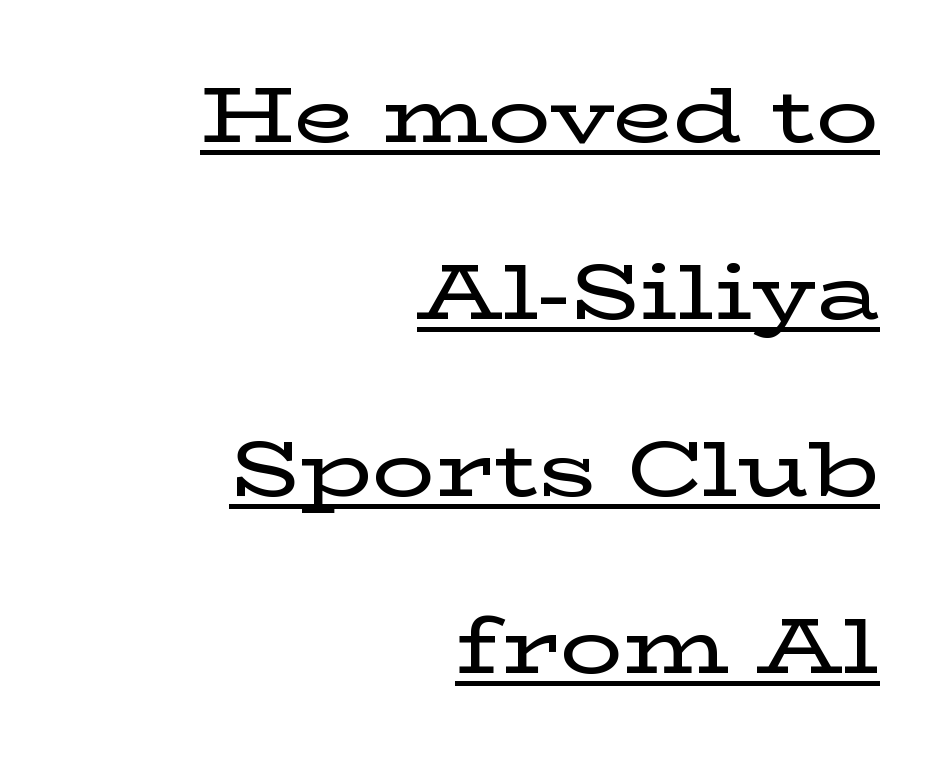
The image shows 78 px wide serif type, upright; set right-aligned, loose line spacing (2.27x), normal letter spacing, underlined; low stroke contrast and a medium x-height.
